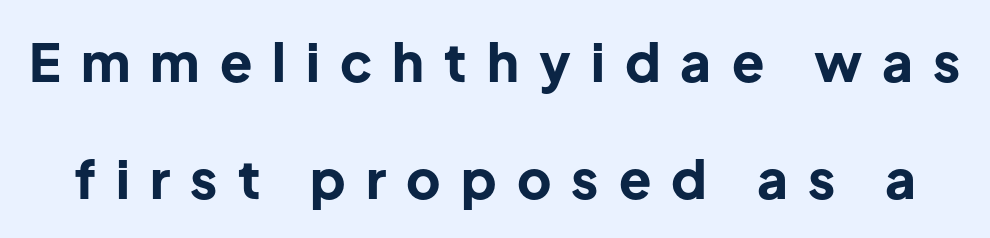
Anything drawn beneath the words? Only blank space. The face used here is rendered with a markedly widened letterfit. The letters stand upright; this is a roman face. Vertical spacing — loose. Examine the stroke ends and you'll find no serifs.
